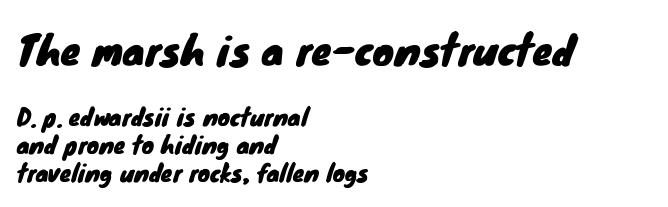
The image shows 40 px sans-serif type; set left-aligned, line spacing 1.22x, normal letter spacing, not underlined; the first (top) block is 1.74x larger; low stroke contrast and a small x-height.
